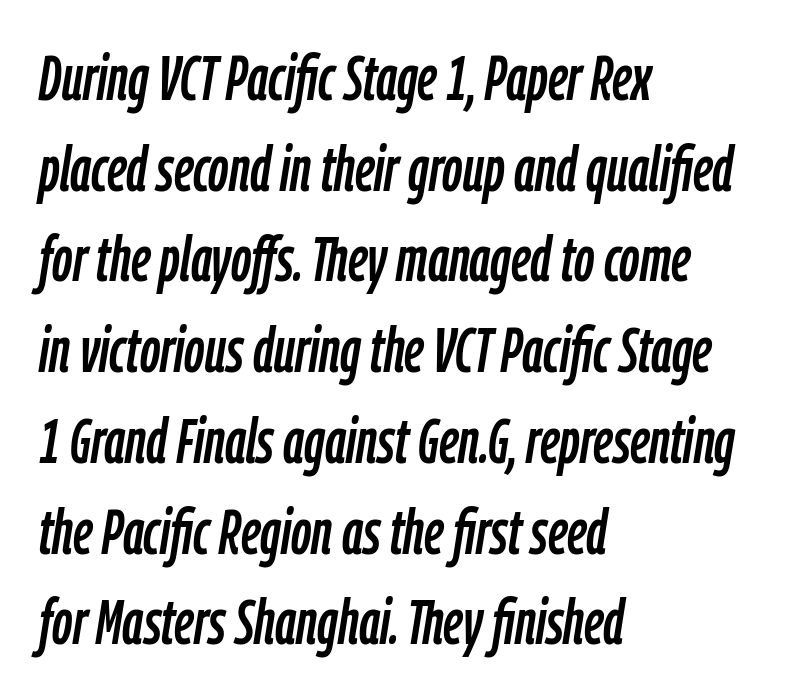
The image shows 63 px condensed type, italic (leaning right); set left-aligned, normal line spacing (1.44x), normal letter spacing, not underlined; low stroke contrast and a medium x-height.
